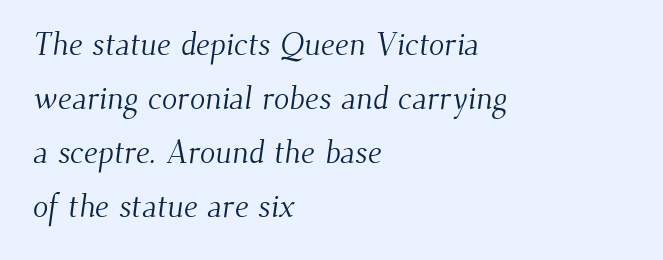
The image shows 32 px light serif type; set left-aligned, normal line spacing (1.69x), normal letter spacing, not underlined; medium stroke contrast and a small x-height.
